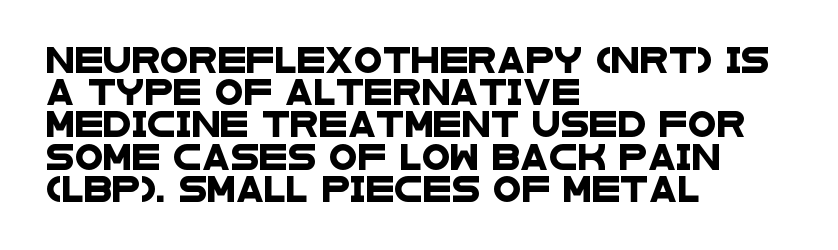
The typesetter chose a ragged-right arrangement here. There is no visible air inserted between adjacent glyphs. The zone under the glyphs is completely vacant.
